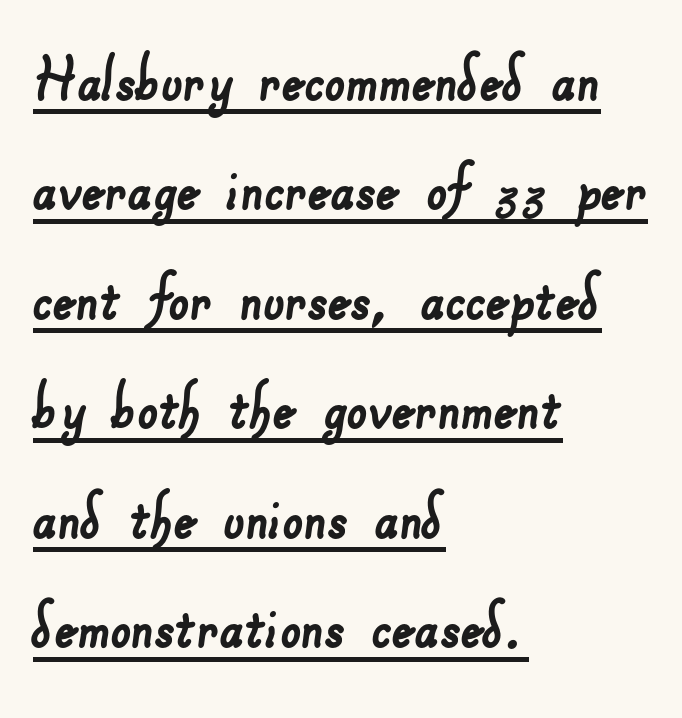
The image shows 73 px sans-serif type; set left-aligned, normal line spacing (1.5x), normal letter spacing, underlined; low stroke contrast and a small x-height.
